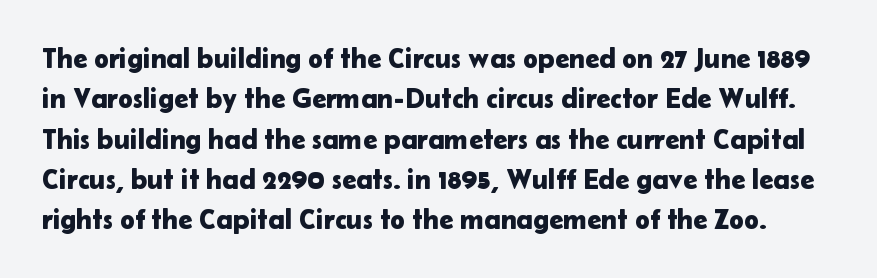
Q: Is the text italic (slanted)? A: No, it is upright.
Q: Is the typeface a serif or a sans-serif typeface? A: Sans-serif.
Q: Is the text underlined? A: No.
Q: Is the spacing between letters normal or unusually wide? A: Normal.
Q: Is the spacing between lines tight, normal or loose? A: Normal.
Q: Width (condensed, normal, or wide)? A: Normal.
Q: Stroke contrast? A: Low.
Q: x-height? A: Medium.
Q: Monospaced? A: No.
